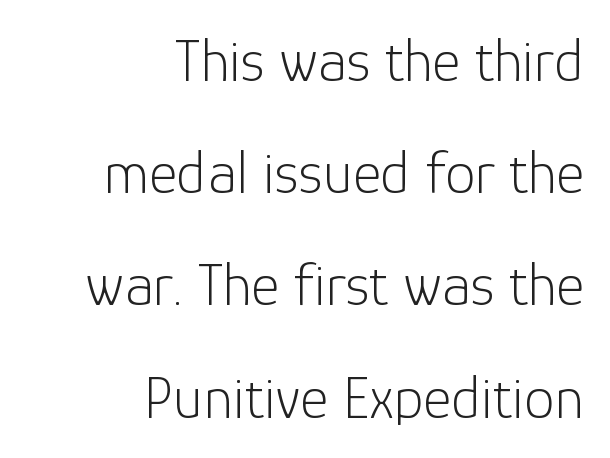
Q: Is the text bold? A: No.
Q: Is the text italic (slanted)? A: No, it is upright.
Q: Is the typeface a serif or a sans-serif typeface? A: Sans-serif.
Q: Is the text underlined? A: No.
Q: How is the paragraph aligned? A: Right-aligned.
Q: Is the spacing between letters normal or unusually wide? A: Normal.
Q: Width (condensed, normal, or wide)? A: Normal.
Q: Stroke contrast? A: Low.
Q: x-height? A: Medium.
Q: Monospaced? A: No.
